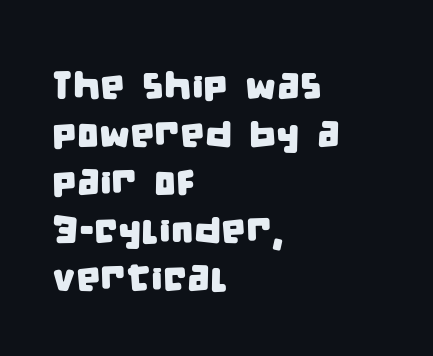
{"serif": "no", "width": "condensed", "stroke_contrast": "low", "x_height": "large", "monospaced": "no", "underline": "no", "align": "left", "line_spacing_ratio": 1.23, "letter_spacing": "normal", "letter_spacing_em": 0.0, "glyph_px": 39}
